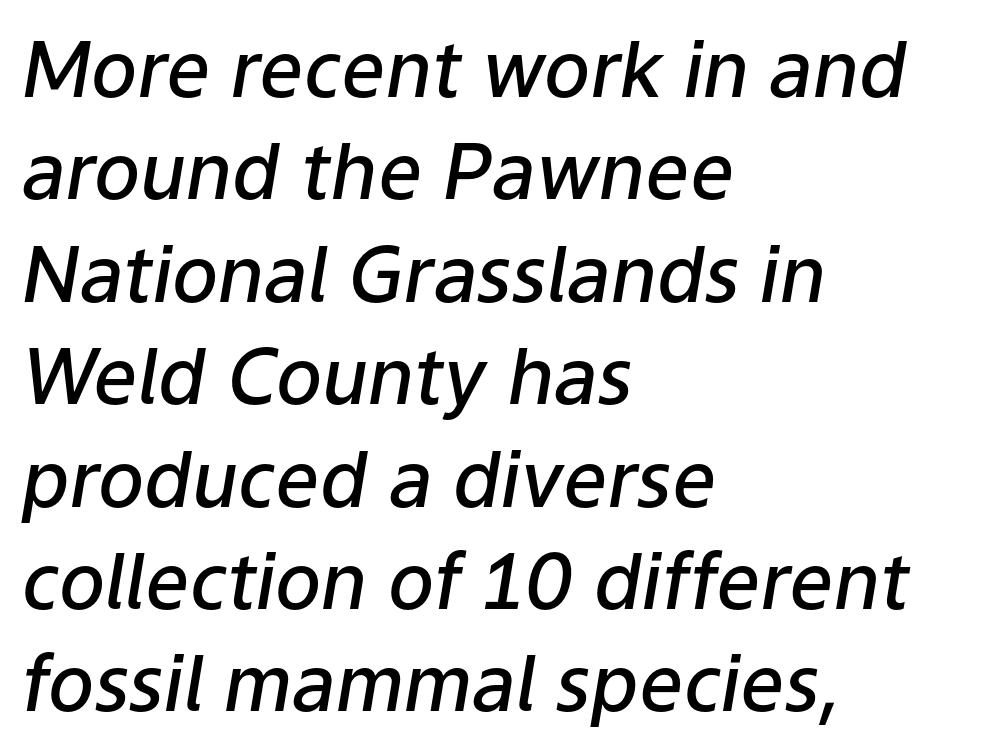
Q: Is the text bold? A: Semi-bold.
Q: Is the text italic (slanted)? A: Yes, it leans right by about 9 degrees.
Q: Is the text underlined? A: No.
Q: How is the paragraph aligned? A: Left-aligned.
Q: Is the spacing between letters normal or unusually wide? A: Normal.
Q: Is the spacing between lines tight, normal or loose? A: Normal.
Q: Width (condensed, normal, or wide)? A: Normal.
Q: Stroke contrast? A: Low.
Q: x-height? A: Medium.
Q: Monospaced? A: No.
